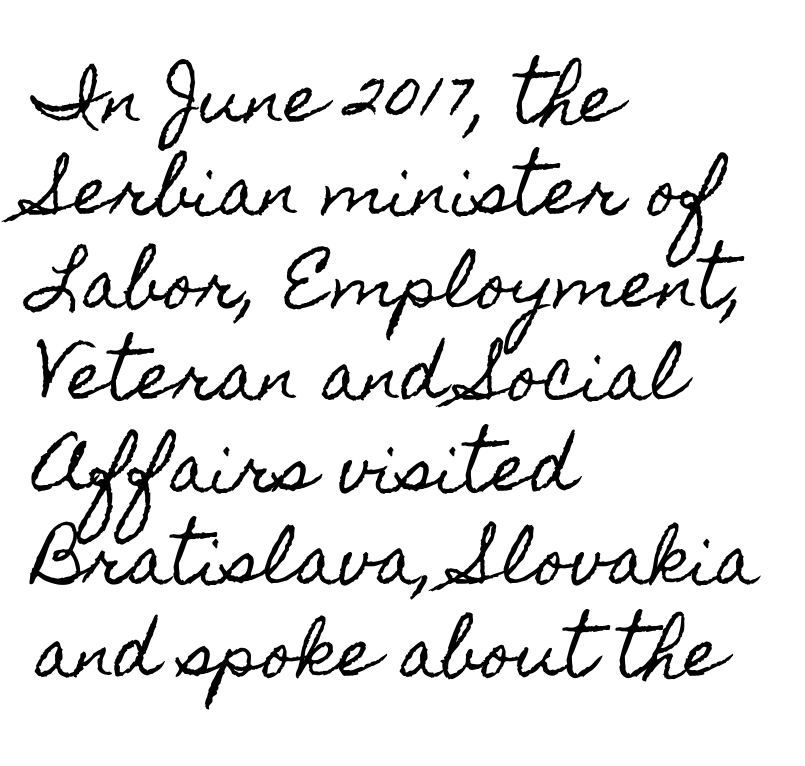
{"width": "condensed", "x_height": "small", "monospaced": "no", "underline": "no", "align": "left", "line_spacing": "normal", "line_spacing_ratio": 1.42, "letter_spacing": "normal", "letter_spacing_em": 0.0, "glyph_px": 65}
